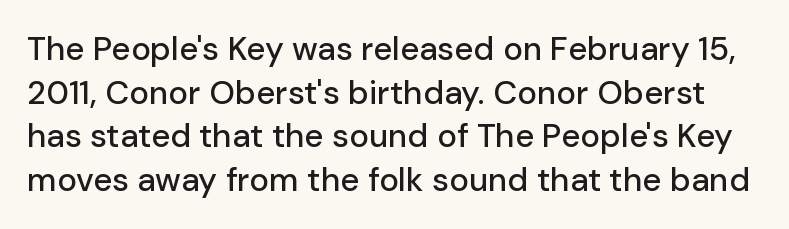
{"serif": "no", "italic": "no", "width": "normal", "stroke_contrast": "low", "x_height": "medium", "monospaced": "no", "underline": "no", "line_spacing": "normal", "line_spacing_ratio": 1.32, "letter_spacing": "normal", "letter_spacing_em": 0.0, "glyph_px": 33}
